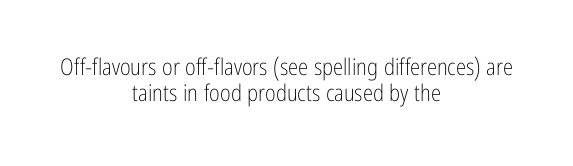
Q: Is the text bold? A: No.
Q: Is the text italic (slanted)? A: No, it is upright.
Q: Is the text underlined? A: No.
Q: How is the paragraph aligned? A: Centered.
Q: Is the spacing between letters normal or unusually wide? A: Normal.
Q: Is the spacing between lines tight, normal or loose? A: Tight.
